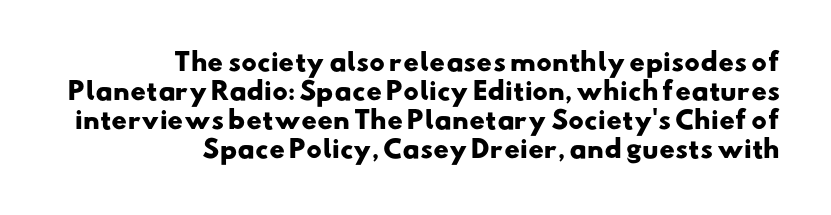
Q: Is the text bold? A: Yes.
Q: Is the text underlined? A: No.
Q: How is the paragraph aligned? A: Right-aligned.
Q: Is the spacing between letters normal or unusually wide? A: Normal.
